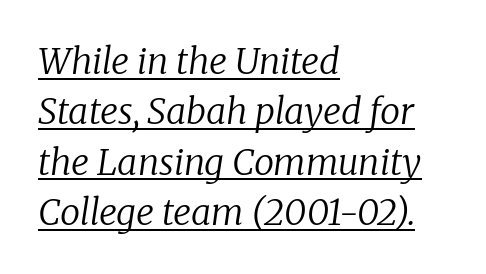
Alignment: flush left. Slanted lettering throughout. Vertically, the passage feels balanced, rows spaced as you'd expect. The font is comparable to plain body text, perhaps lighter. Look at the bottom of the vertical strokes: they flare into serifs here.
